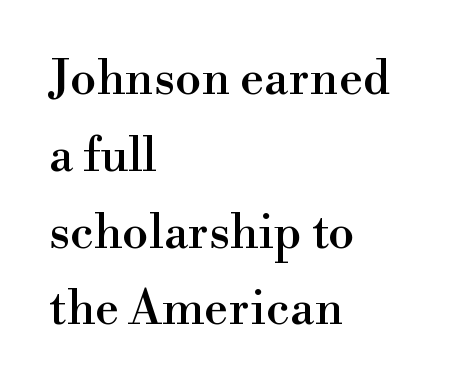
Q: Is the text italic (slanted)? A: No, it is upright.
Q: Is the typeface a serif or a sans-serif typeface? A: Serif.
Q: Is the text underlined? A: No.
Q: How is the paragraph aligned? A: Left-aligned.
Q: Is the spacing between letters normal or unusually wide? A: Normal.
Q: Is the spacing between lines tight, normal or loose? A: Normal.
Q: Width (condensed, normal, or wide)? A: Normal.
Q: x-height? A: Small.
Q: Monospaced? A: No.
